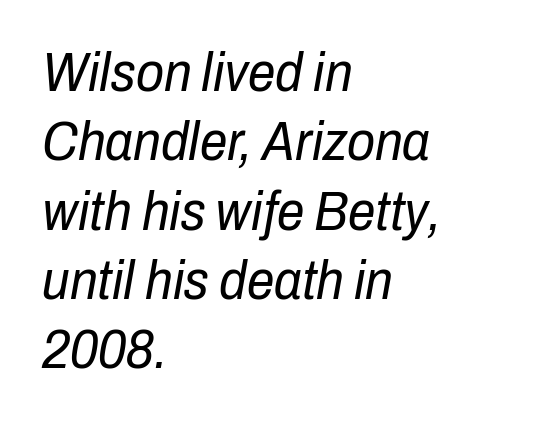
The image shows 55 px regular-weight, condensed type, italic (leaning right); set left-aligned, normal line spacing (1.26x), normal letter spacing, not underlined; low stroke contrast and a medium x-height.
